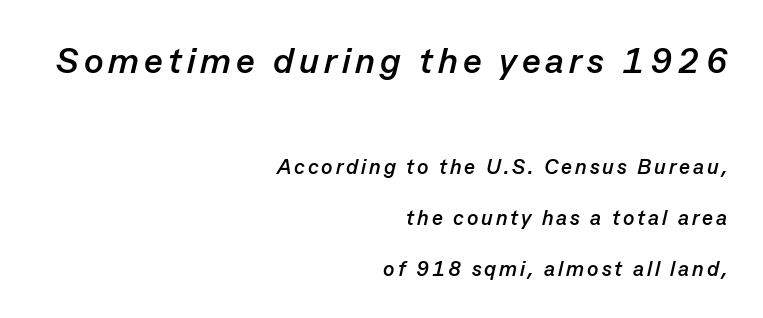
Q: Is the text bold? A: Yes.
Q: Is the text italic (slanted)? A: Yes, it leans right by about 13 degrees.
Q: Is the text underlined? A: No.
Q: How is the paragraph aligned? A: Right-aligned.
Q: Is the spacing between lines tight, normal or loose? A: Loose.
Q: Which block of text is set in a larger size, the first (top) or the second (bottom)? A: The first (top) one.
Q: Width (condensed, normal, or wide)? A: Normal.
Q: Stroke contrast? A: Low.
Q: x-height? A: Medium.
Q: Monospaced? A: No.
